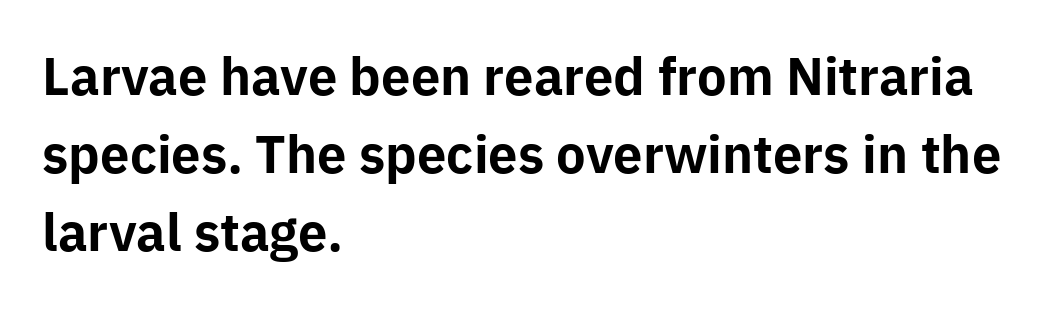
The image shows 50 px bold sans-serif type, upright; set left-aligned, normal line spacing (1.56x), normal letter spacing, not underlined; low stroke contrast and a medium x-height.
